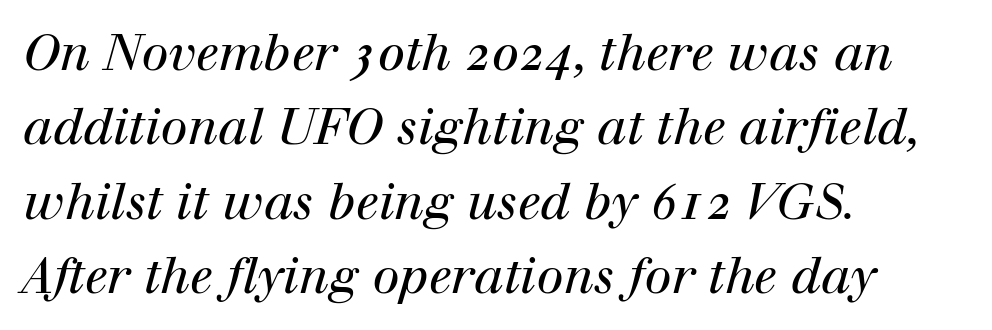
The image shows 49 px regular-weight serif type, italic (leaning right); set left-aligned, normal line spacing (1.52x), normal letter spacing, not underlined; high stroke contrast and a medium x-height.
